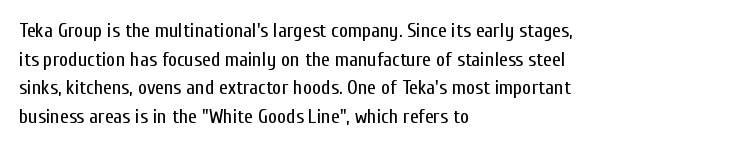
Honestly, the letter spacing is just normal — you wouldn't notice it. Every row of glyphs begins at an identical x-position on the left. The lettering holds an erect, upright posture throughout. A typesetter would call this leading conventional body-copy spacing.
